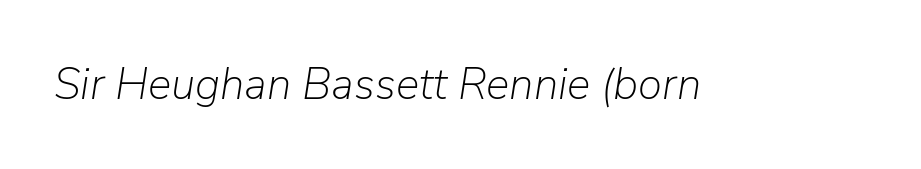
{"italic": "yes", "lean": "right", "slant_degrees": 9, "bold": "no", "weight": "light", "width": "normal", "stroke_contrast": "low", "x_height": "medium", "monospaced": "no", "underline": "no", "letter_spacing": "normal", "letter_spacing_em": 0.0, "glyph_px": 44}
